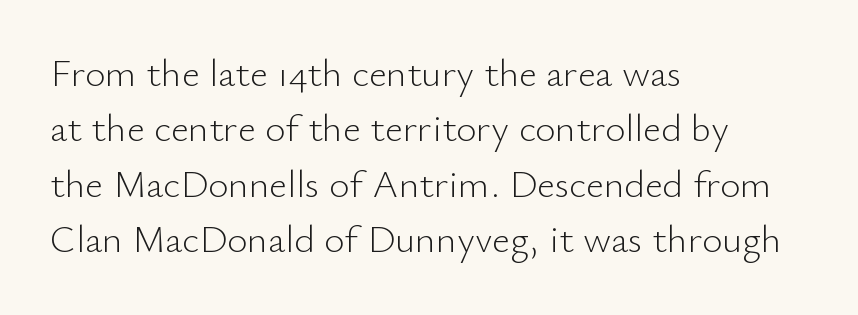
{"serif": "no", "italic": "no", "bold": "no", "weight": "light", "width": "normal", "stroke_contrast": "low", "x_height": "small", "monospaced": "no", "underline": "no", "align": "left", "line_spacing": "normal", "line_spacing_ratio": 1.42, "letter_spacing": "normal", "letter_spacing_em": 0.0, "glyph_px": 39}
